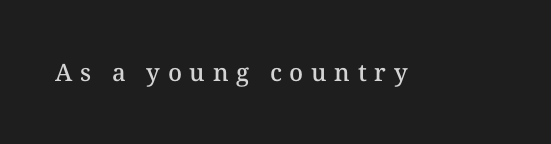
The image shows 24 px text type, upright; set unusually wide letter spacing (+0.32 em), not underlined.
